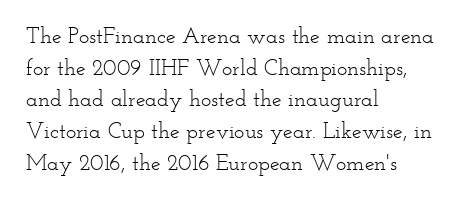
Q: Is the text bold? A: No.
Q: Is the text italic (slanted)? A: No, it is upright.
Q: Is the text underlined? A: No.
Q: How is the paragraph aligned? A: Left-aligned.
Q: Is the spacing between letters normal or unusually wide? A: Normal.
Q: Is the spacing between lines tight, normal or loose? A: Normal.
